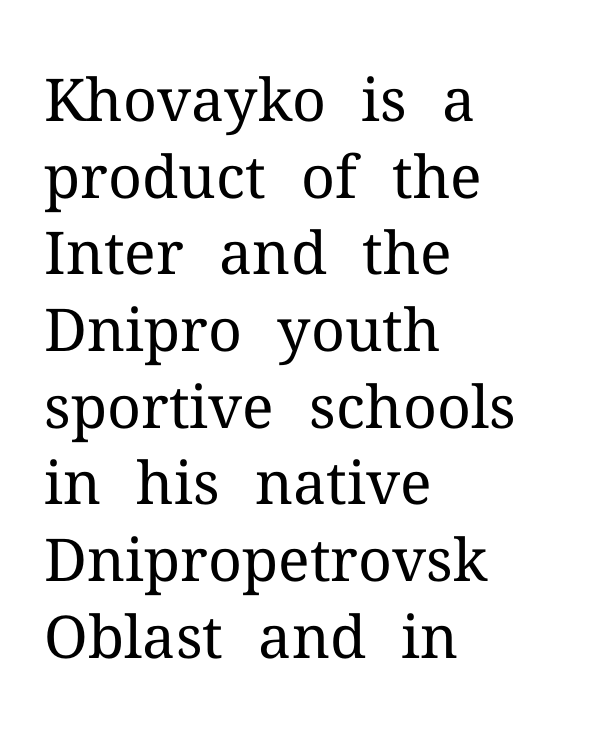
The image shows 59 px regular-weight serif type, upright; set left-aligned, normal line spacing (1.3x), normal letter spacing, not underlined; medium stroke contrast and a medium x-height.
